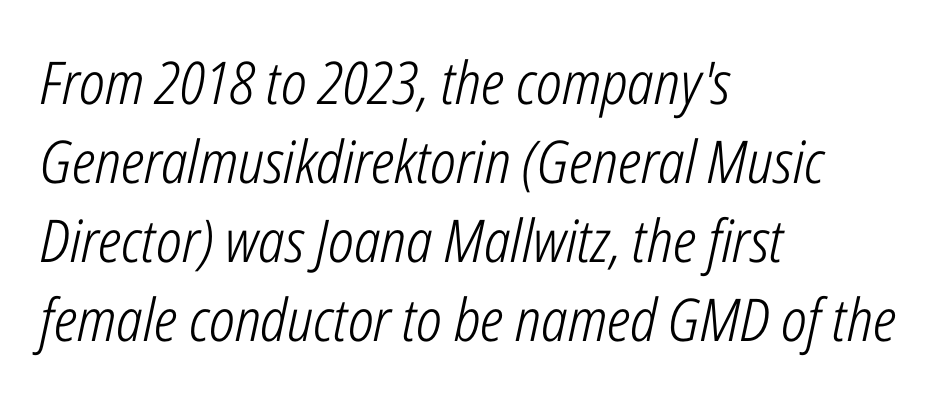
Q: Is the text bold? A: No.
Q: Is the text italic (slanted)? A: Yes, it leans right by about 12 degrees.
Q: Is the text underlined? A: No.
Q: How is the paragraph aligned? A: Left-aligned.
Q: Is the spacing between letters normal or unusually wide? A: Normal.
Q: Is the spacing between lines tight, normal or loose? A: Normal.
Q: Width (condensed, normal, or wide)? A: Condensed.
Q: Stroke contrast? A: Low.
Q: x-height? A: Medium.
Q: Monospaced? A: No.
